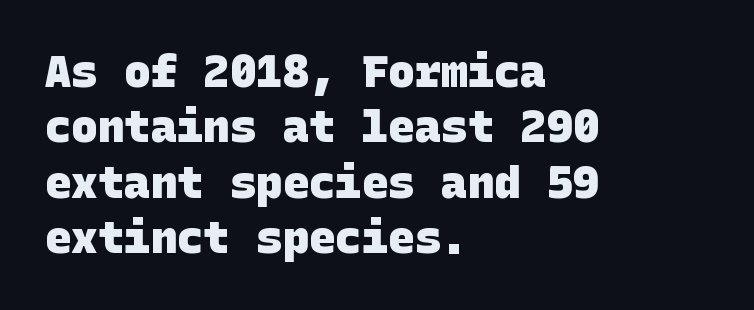
{"serif": "no", "bold": "yes", "weight": "heavy", "width": "normal", "stroke_contrast": "low", "x_height": "large", "underline": "no", "align": "left", "line_spacing": "normal", "line_spacing_ratio": 1.26, "letter_spacing": "normal", "letter_spacing_em": 0.0, "glyph_px": 44}
